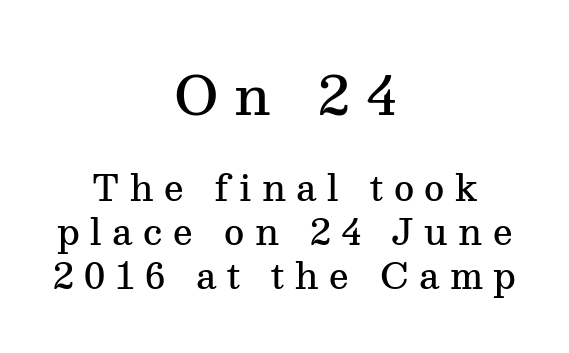
The image shows 53 px semibold serif type, upright; set centered, normal line spacing (1.26x), unusually wide letter spacing (+0.3 em), not underlined; the first (top) block is 1.51x larger; medium stroke contrast and a medium x-height.
